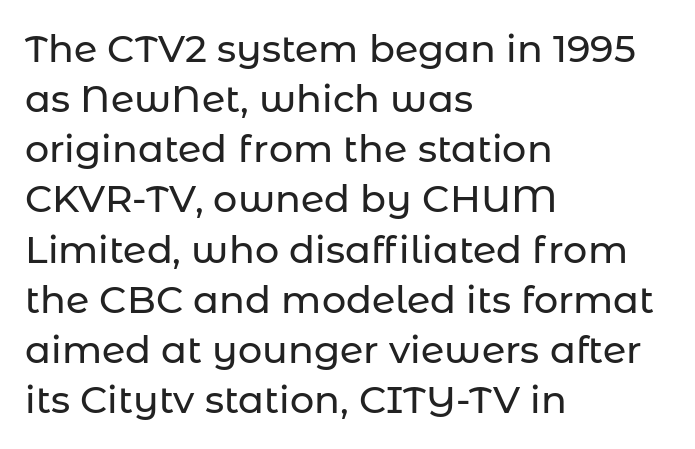
The image shows 38 px sans-serif type, upright; set left-aligned, normal line spacing (1.32x), normal letter spacing, not underlined; low stroke contrast and a medium x-height.
